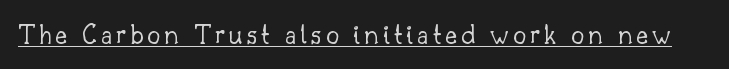
The image shows 29 px light type, upright; set underlined; low stroke contrast and a small x-height.
